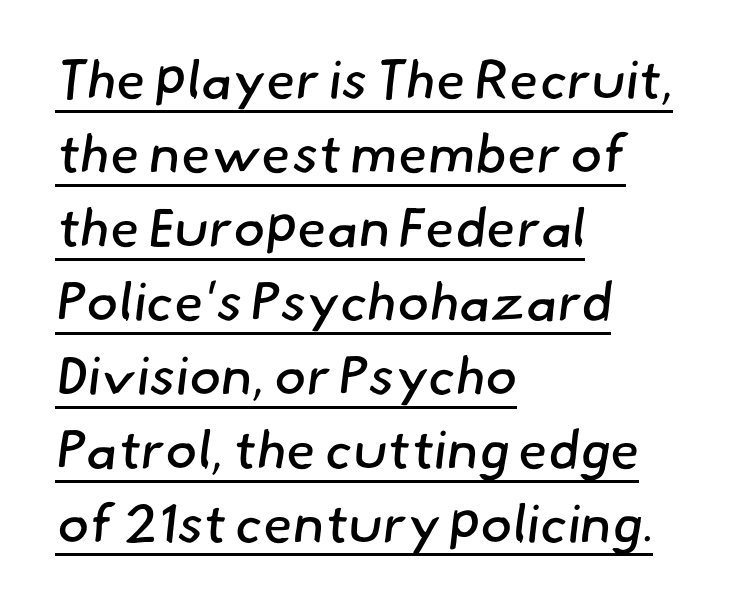
Q: Is the text bold? A: No.
Q: Is the typeface a serif or a sans-serif typeface? A: Sans-serif.
Q: Is the text underlined? A: Yes.
Q: How is the paragraph aligned? A: Left-aligned.
Q: Is the spacing between letters normal or unusually wide? A: Normal.
Q: Is the spacing between lines tight, normal or loose? A: Normal.
Q: Width (condensed, normal, or wide)? A: Normal.
Q: Stroke contrast? A: Low.
Q: x-height? A: Small.
Q: Monospaced? A: No.
